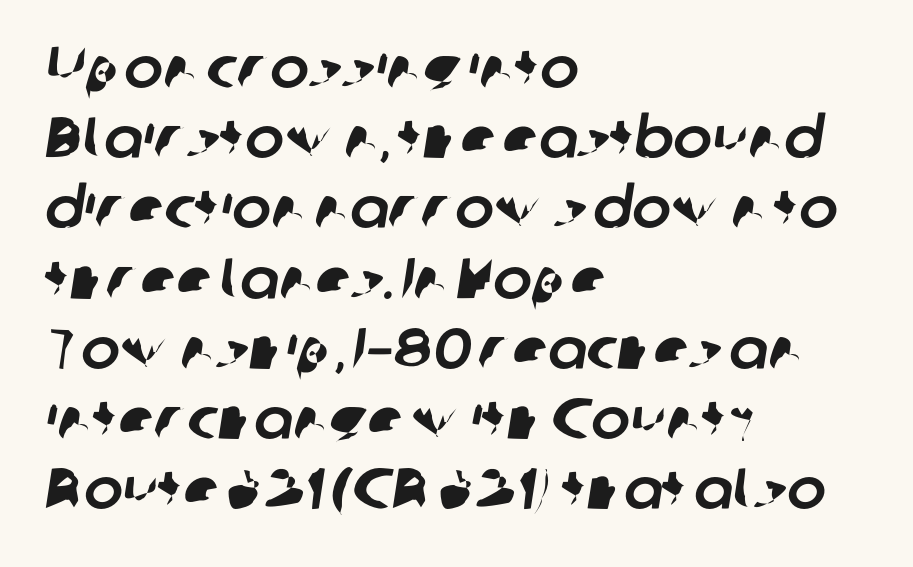
Q: Is the typeface a serif or a sans-serif typeface? A: Sans-serif.
Q: Is the text underlined? A: No.
Q: How is the paragraph aligned? A: Left-aligned.
Q: Is the spacing between letters normal or unusually wide? A: Normal.
Q: Width (condensed, normal, or wide)? A: Normal.
Q: Stroke contrast? A: Low.
Q: x-height? A: Medium.
Q: Monospaced? A: No.
